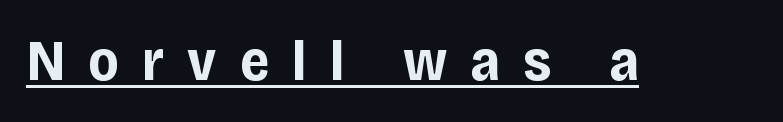
These lines were composed using upright roman letters. The rendering inserts visible extra space after every character. Typesetter's note: full bold, strokes at maximum text heaviness. Is this a fixed-width face? No — the glyphs have proportional, varying widths.
